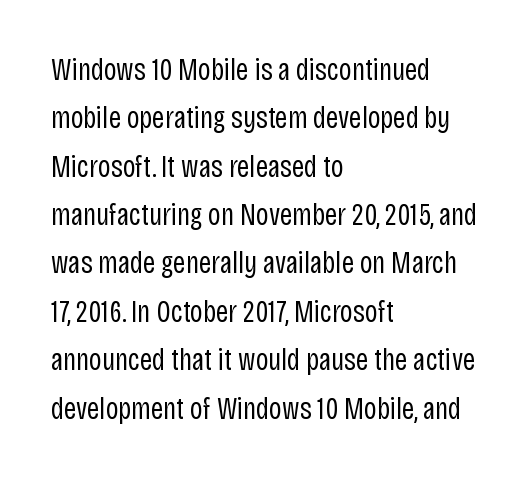
The image shows 31 px regular-weight, condensed sans-serif type, upright; set left-aligned, normal line spacing (1.56x), normal letter spacing, not underlined; low stroke contrast and a large x-height.
